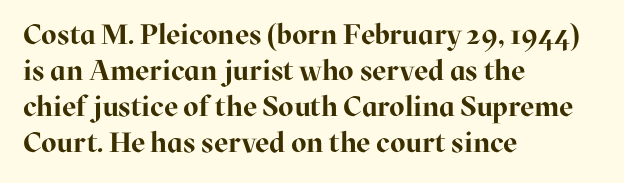
Quick note: underline off. The typeface chosen for these lines features serifs. Summary of vertical rhythm: regular, with standard interline spacing. Heft: maximum for text — a bold.
